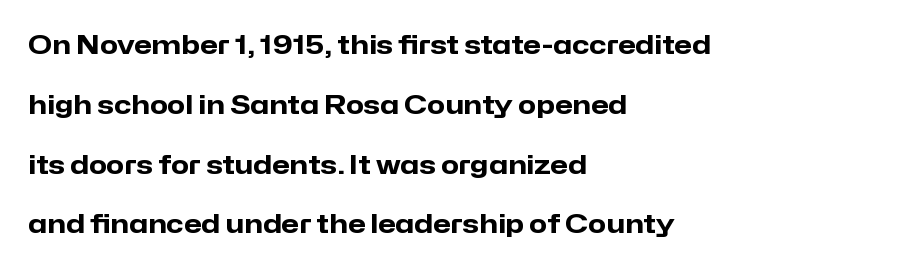
The image shows 26 px bold type, upright; set left-aligned, loose line spacing (2.3x), normal letter spacing, not underlined.
